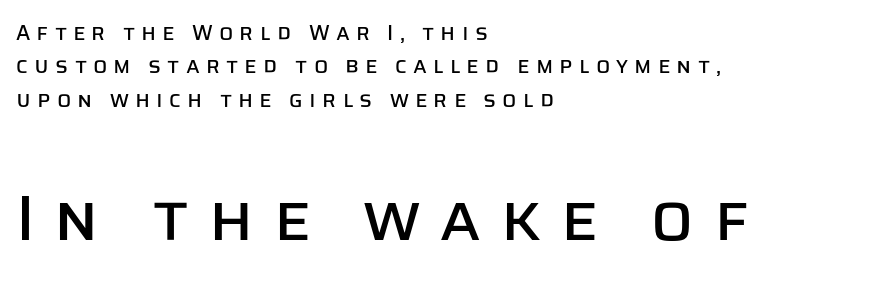
The image shows 64 px sans-serif type, upright; set left-aligned, normal line spacing (1.59x), unusually wide letter spacing (+0.29 em), not underlined; the second (bottom) block is 3.05x larger; low stroke contrast and a large x-height.
